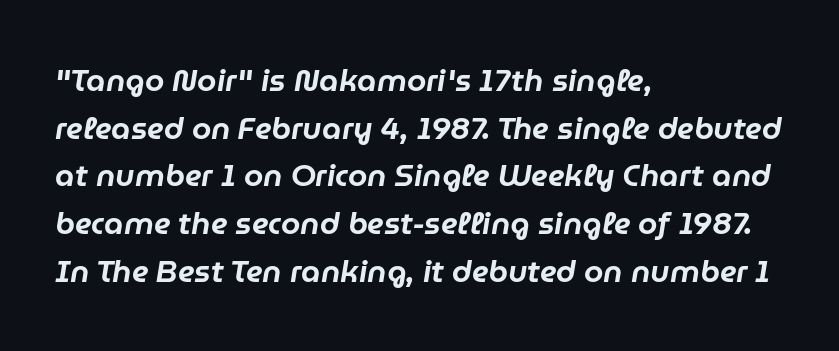
Q: Is the text italic (slanted)? A: Yes, it leans right by about 9 degrees.
Q: Is the text underlined? A: No.
Q: How is the paragraph aligned? A: Left-aligned.
Q: Is the spacing between letters normal or unusually wide? A: Normal.
Q: Is the spacing between lines tight, normal or loose? A: Normal.
Q: Width (condensed, normal, or wide)? A: Normal.
Q: Stroke contrast? A: Low.
Q: x-height? A: Medium.
Q: Monospaced? A: No.
